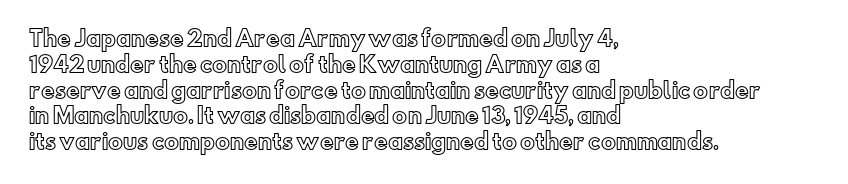
Q: Is the text italic (slanted)? A: No, it is upright.
Q: Is the text underlined? A: No.
Q: How is the paragraph aligned? A: Left-aligned.
Q: Is the spacing between letters normal or unusually wide? A: Normal.
